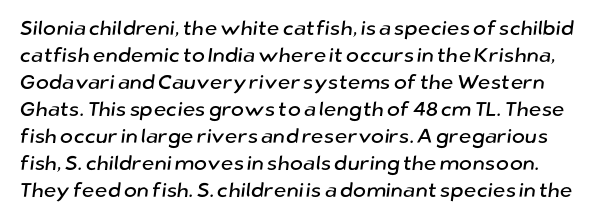
Q: Is the text underlined? A: No.
Q: Is the spacing between letters normal or unusually wide? A: Normal.
Q: Is the spacing between lines tight, normal or loose? A: Normal.
